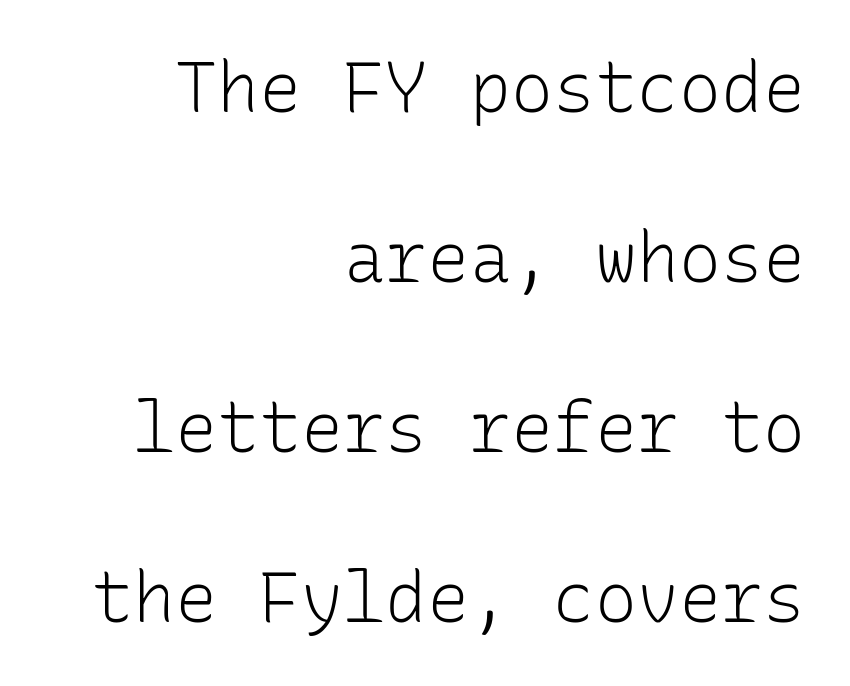
Spacing verdict: monospaced, one width for all characters. The passage shown stacks its lines with a broad gap. Rule under the text: the space is simply empty. The rendering shows plain stroke endings on the letterforms — a sans-serif design. A quiet, ordinary-to-light weight characterises the typeface. The line texture is even and compact thanks to regular tracking.
